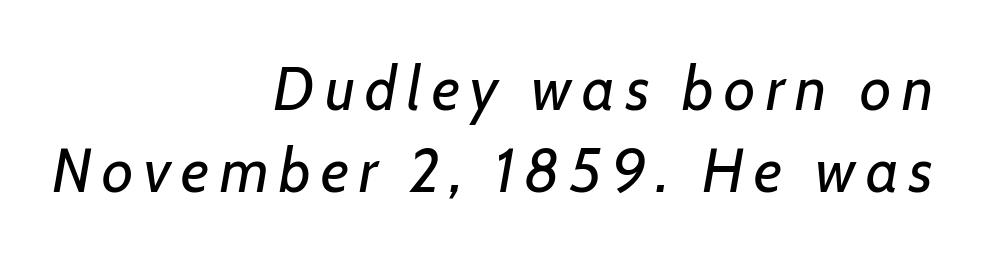
{"italic": "yes", "lean": "right", "slant_degrees": 7, "bold": "no", "weight": "regular", "width": "normal", "stroke_contrast": "low", "x_height": "medium", "monospaced": "no", "underline": "no", "align": "right", "line_spacing": "normal", "line_spacing_ratio": 1.34, "glyph_px": 61}
